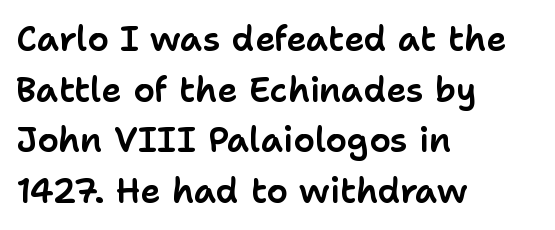
The image shows 34 px sans-serif type, upright; set left-aligned, normal line spacing (1.49x), normal letter spacing, not underlined; low stroke contrast and a medium x-height.
